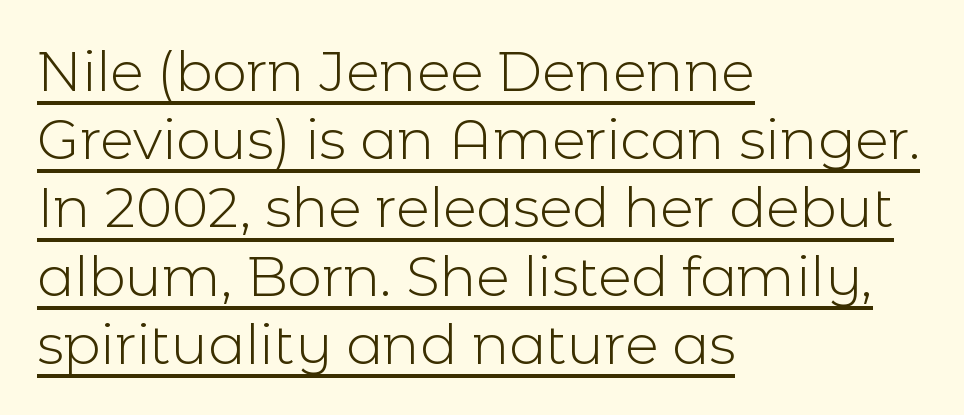
{"serif": "no", "italic": "no", "bold": "no", "weight": "light", "width": "normal", "x_height": "medium", "monospaced": "no", "underline": "yes", "align": "left", "line_spacing_ratio": 1.24, "letter_spacing": "normal", "letter_spacing_em": 0.0, "glyph_px": 55}
